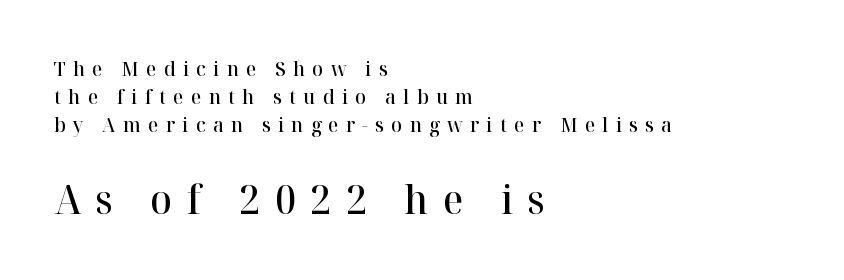
Q: Is the text bold? A: Semi-bold.
Q: Is the text italic (slanted)? A: No, it is upright.
Q: Is the typeface a serif or a sans-serif typeface? A: Serif.
Q: Is the text underlined? A: No.
Q: How is the paragraph aligned? A: Left-aligned.
Q: Is the spacing between letters normal or unusually wide? A: Unusually wide.
Q: Is the spacing between lines tight, normal or loose? A: Normal.
Q: Which block of text is set in a larger size, the first (top) or the second (bottom)? A: The second (bottom) one.
Q: Width (condensed, normal, or wide)? A: Normal.
Q: Stroke contrast? A: High.
Q: x-height? A: Medium.
Q: Monospaced? A: No.
